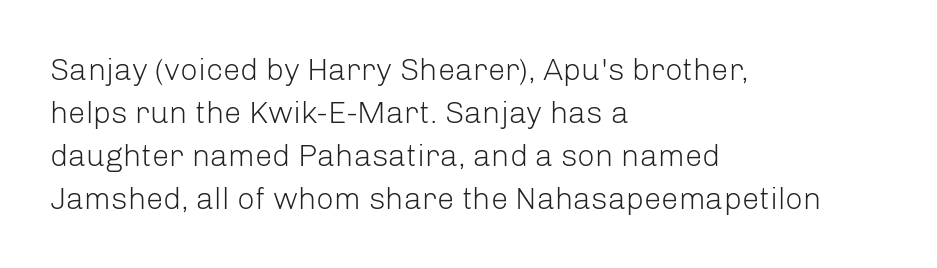
Q: Is the text bold? A: No.
Q: Is the text italic (slanted)? A: No, it is upright.
Q: Is the typeface a serif or a sans-serif typeface? A: Sans-serif.
Q: Is the text underlined? A: No.
Q: How is the paragraph aligned? A: Left-aligned.
Q: Is the spacing between letters normal or unusually wide? A: Normal.
Q: Is the spacing between lines tight, normal or loose? A: Normal.
Q: Width (condensed, normal, or wide)? A: Normal.
Q: Stroke contrast? A: Low.
Q: x-height? A: Medium.
Q: Monospaced? A: No.
